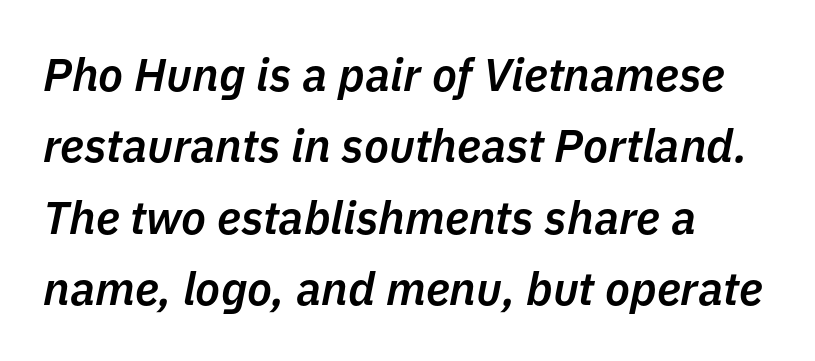
Q: Is the text bold? A: Semi-bold.
Q: Is the text italic (slanted)? A: Yes, it leans right by about 11 degrees.
Q: Is the text underlined? A: No.
Q: How is the paragraph aligned? A: Left-aligned.
Q: Is the spacing between letters normal or unusually wide? A: Normal.
Q: Is the spacing between lines tight, normal or loose? A: Normal.
Q: Width (condensed, normal, or wide)? A: Normal.
Q: Stroke contrast? A: Low.
Q: x-height? A: Medium.
Q: Monospaced? A: No.
